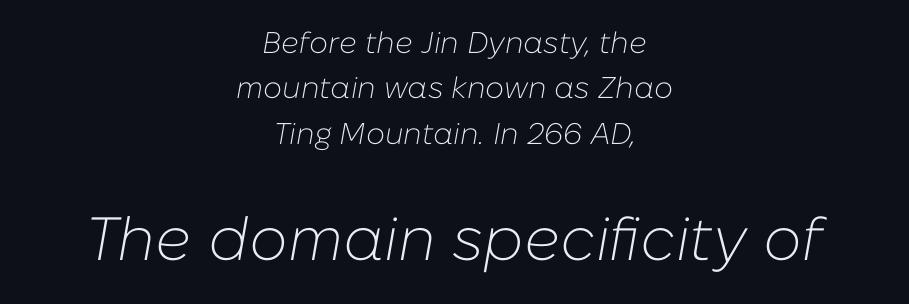
Q: Is the text bold? A: No.
Q: Is the text italic (slanted)? A: Yes, it leans right by about 10 degrees.
Q: Is the text underlined? A: No.
Q: How is the paragraph aligned? A: Centered.
Q: Is the spacing between letters normal or unusually wide? A: Normal.
Q: Is the spacing between lines tight, normal or loose? A: Normal.
Q: Which block of text is set in a larger size, the first (top) or the second (bottom)? A: The second (bottom) one.
Q: Width (condensed, normal, or wide)? A: Normal.
Q: Stroke contrast? A: Low.
Q: x-height? A: Medium.
Q: Monospaced? A: No.
